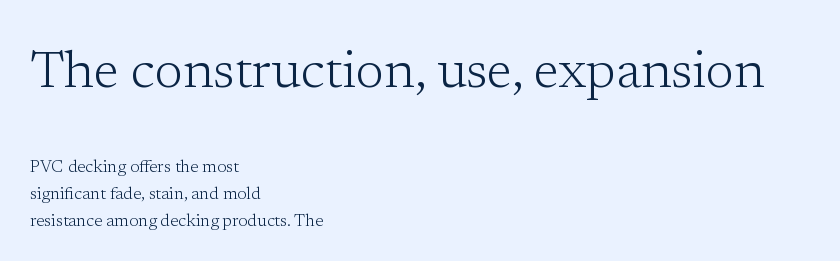
{"serif": "yes", "italic": "no", "bold": "no", "weight": "light", "width": "normal", "stroke_contrast": "low", "x_height": "medium", "monospaced": "no", "underline": "no", "align": "left", "line_spacing": "normal", "line_spacing_ratio": 1.57, "letter_spacing": "normal", "letter_spacing_em": 0.0, "larger_block": "first", "size_ratio": 3.06, "glyph_px": 52}
